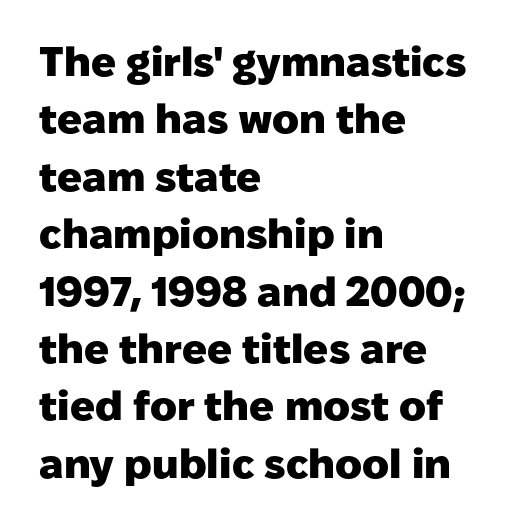
{"serif": "no", "italic": "no", "bold": "yes", "weight": "heavy", "width": "normal", "stroke_contrast": "low", "x_height": "medium", "monospaced": "no", "underline": "no", "align": "left", "line_spacing": "normal", "line_spacing_ratio": 1.4, "letter_spacing": "normal", "letter_spacing_em": 0.0, "glyph_px": 41}
